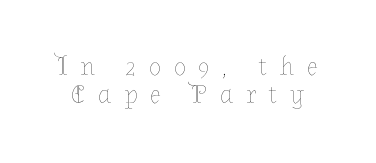
{"italic": "no", "bold": "no", "underline": "no", "line_spacing": "tight", "line_spacing_ratio": 1.08, "letter_spacing": "wide", "letter_spacing_em": 0.49, "glyph_px": 26}
